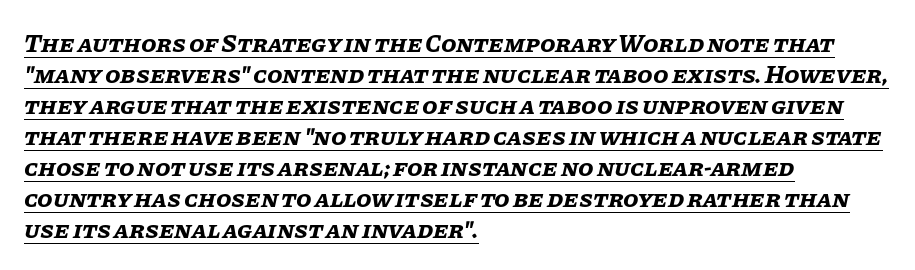
{"italic": "yes", "lean": "right", "slant_degrees": 11, "bold": "yes", "underline": "yes", "align": "left", "line_spacing_ratio": 1.24, "letter_spacing": "normal", "letter_spacing_em": 0.0, "glyph_px": 25}
